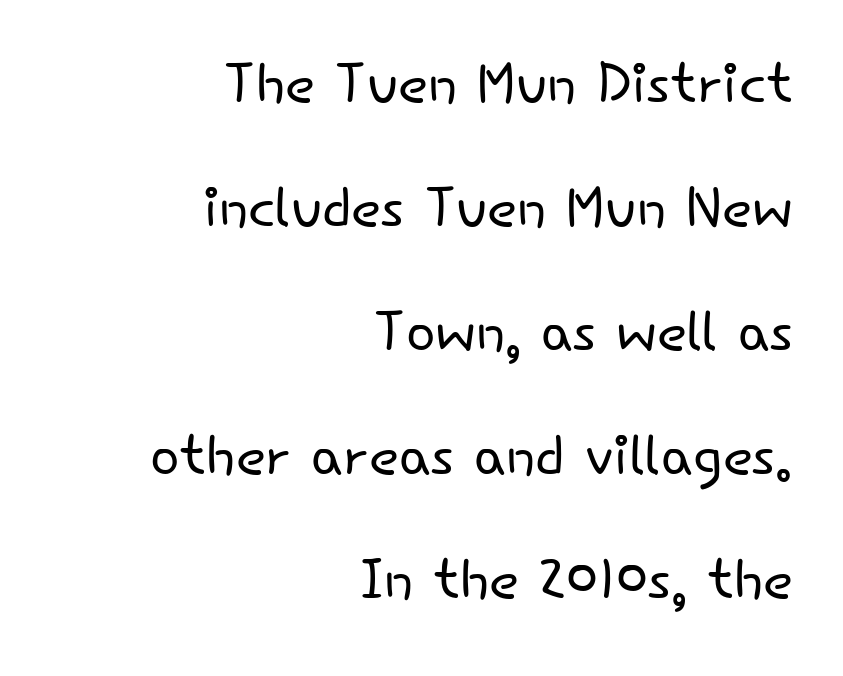
Weight class: somewhere from thin through regular. The face used here is proportionally spaced, like ordinary book or web type. The ragged edge is on the left, which tells us the setting is flush right. Honestly, there is no underline to notice here at all. A roman cut, with each character standing at attention.
